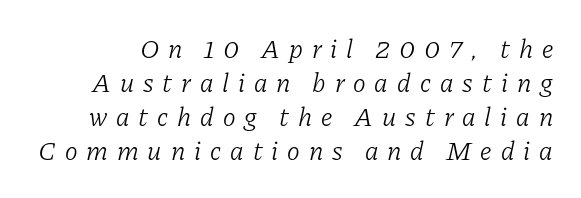
{"italic": "yes", "lean": "right", "slant_degrees": 11, "bold": "no", "underline": "no", "line_spacing": "normal", "line_spacing_ratio": 1.26, "letter_spacing": "wide", "letter_spacing_em": 0.33, "glyph_px": 27}
